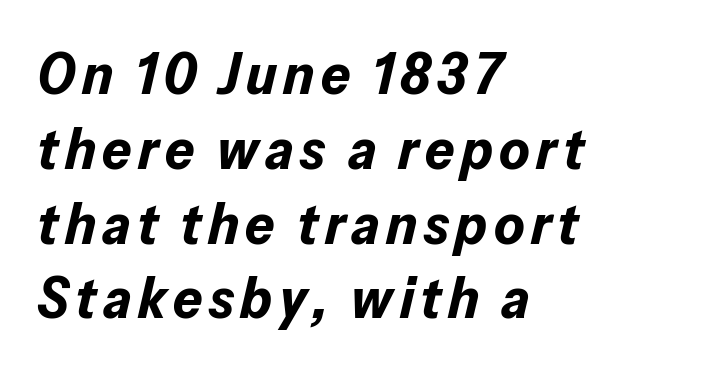
The image shows 58 px bold type, italic (leaning right); set left-aligned, normal line spacing (1.29x), not underlined; low stroke contrast and a medium x-height.
